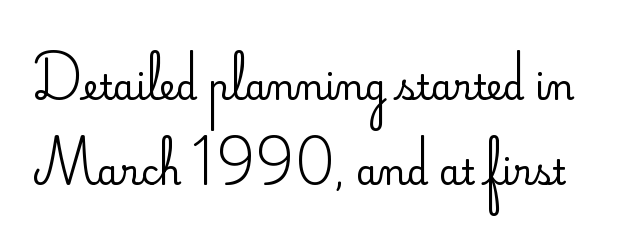
{"serif": "no", "italic": "no", "bold": "no", "weight": "regular", "width": "normal", "stroke_contrast": "low", "x_height": "small", "monospaced": "no", "underline": "no", "line_spacing": "loose", "line_spacing_ratio": 2.44, "letter_spacing": "normal", "letter_spacing_em": 0.0, "glyph_px": 35}
